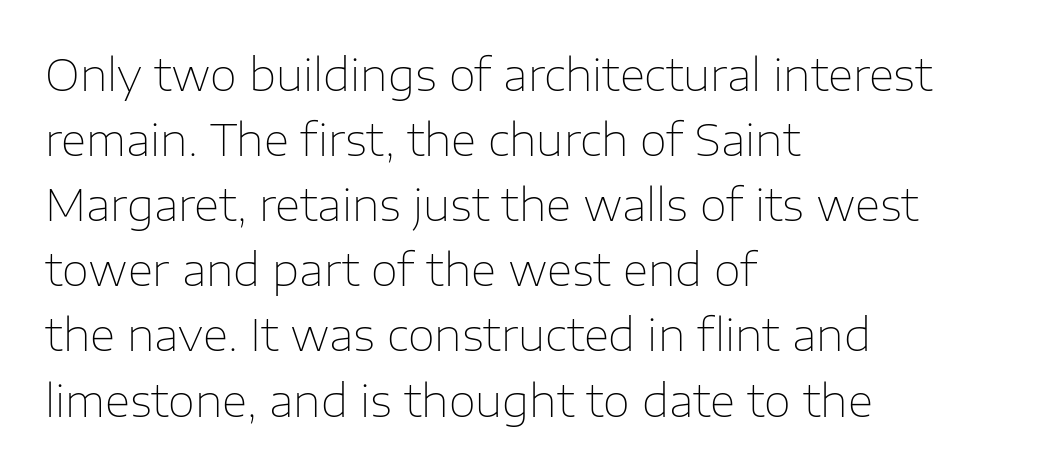
Q: Is the text bold? A: No.
Q: Is the text italic (slanted)? A: No, it is upright.
Q: Is the typeface a serif or a sans-serif typeface? A: Sans-serif.
Q: Is the text underlined? A: No.
Q: How is the paragraph aligned? A: Left-aligned.
Q: Is the spacing between letters normal or unusually wide? A: Normal.
Q: Is the spacing between lines tight, normal or loose? A: Normal.
Q: Width (condensed, normal, or wide)? A: Normal.
Q: Stroke contrast? A: Low.
Q: x-height? A: Medium.
Q: Monospaced? A: No.
